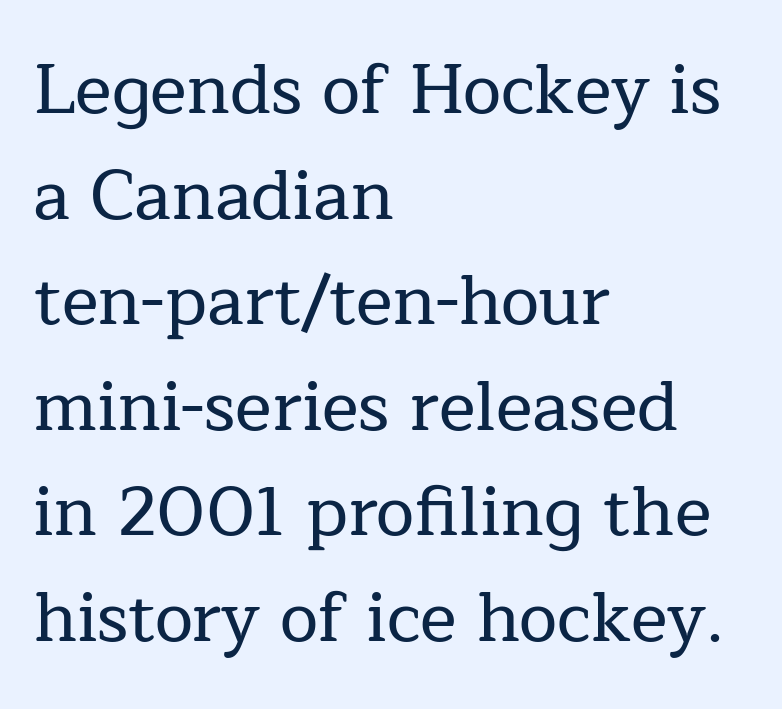
Q: Is the text italic (slanted)? A: No, it is upright.
Q: Is the typeface a serif or a sans-serif typeface? A: Serif.
Q: Is the text underlined? A: No.
Q: How is the paragraph aligned? A: Left-aligned.
Q: Is the spacing between letters normal or unusually wide? A: Normal.
Q: Is the spacing between lines tight, normal or loose? A: Normal.
Q: Width (condensed, normal, or wide)? A: Normal.
Q: Stroke contrast? A: Low.
Q: x-height? A: Medium.
Q: Monospaced? A: No.
